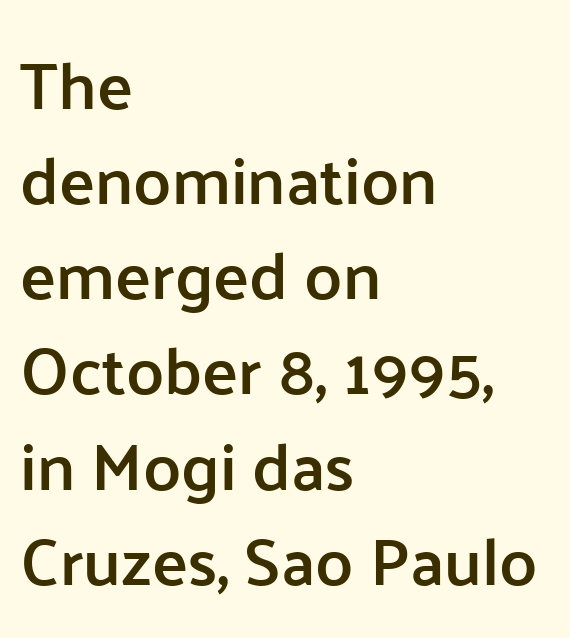
The image shows 67 px semibold sans-serif type, upright; set left-aligned, normal line spacing (1.42x), normal letter spacing, not underlined; low stroke contrast and a medium x-height.
